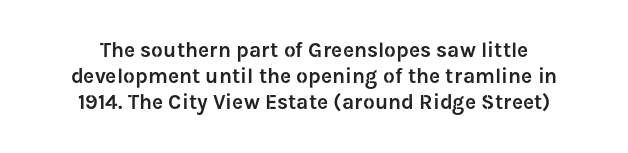
Q: Is the text italic (slanted)? A: No, it is upright.
Q: Is the text underlined? A: No.
Q: Is the spacing between letters normal or unusually wide? A: Normal.
Q: Is the spacing between lines tight, normal or loose? A: Normal.
